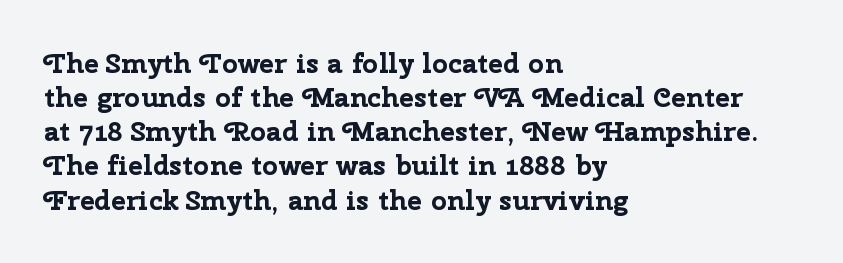
The image shows 28 px bold sans-serif type, upright; set left-aligned, line spacing 1.22x, normal letter spacing, not underlined; low stroke contrast and a medium x-height.
